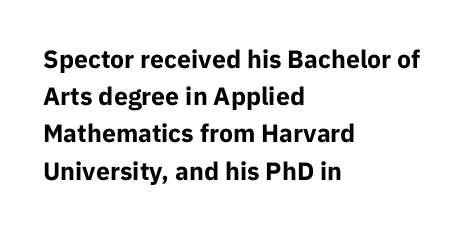
The image shows 25 px bold type, upright; set left-aligned, normal line spacing (1.49x), normal letter spacing, not underlined.
